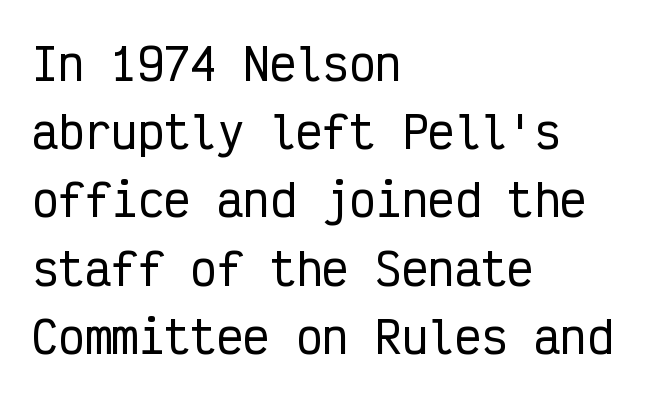
This is the regular roman posture of the typeface. Notice how the passage keeps a crisp vertical edge on the left only. The line-height multiplier appears to be the usual default. The gap between lines stays unmarked. The letters march in equal steps, a hallmark of fixed-pitch type. There is no visible air inserted between adjacent glyphs.
